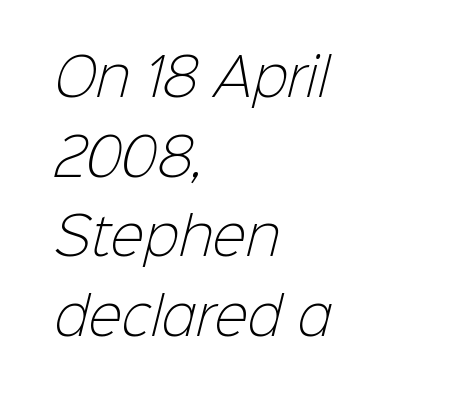
This rendering features lettering with no underline. Nothing unusual about the tracking: characters are spaced as the font intends. This block has exactly the height ordinary leading produces. The letterforms sit at book weight or below. All the whitespace from short lines collects on the right.
